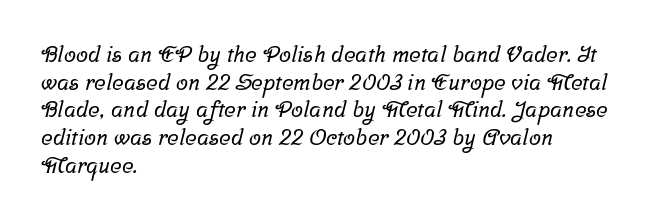
Q: Is the text underlined? A: No.
Q: How is the paragraph aligned? A: Left-aligned.
Q: Is the spacing between letters normal or unusually wide? A: Normal.
Q: Is the spacing between lines tight, normal or loose? A: Normal.
